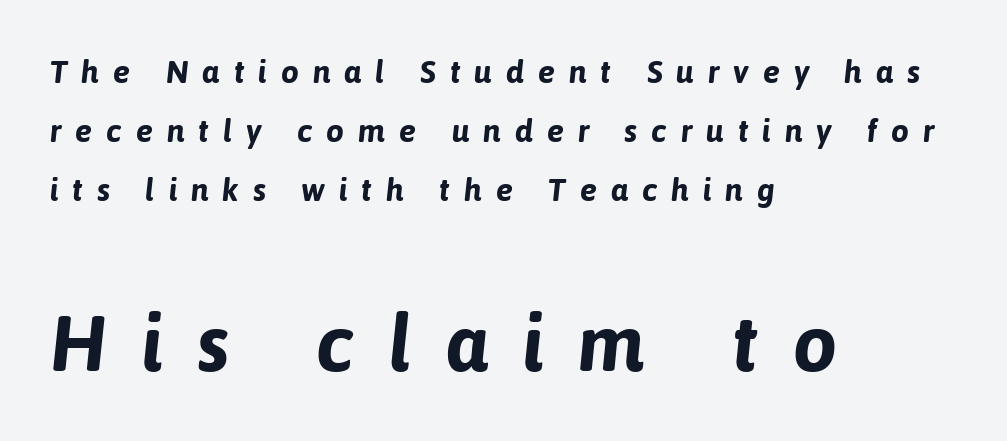
The image shows 79 px bold type, italic (leaning right); set left-aligned, line spacing 1.84x, unusually wide letter spacing (+0.43 em), not underlined; the second (bottom) block is 2.47x larger; low stroke contrast and a medium x-height.
